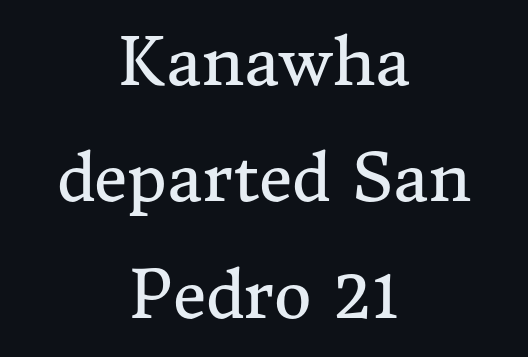
These lines are rendered in a variable-pitch font. The area under the type is left untouched. Between one letter and the next there's only the usual sliver of space. Unlike a clean sans, this face finishes its strokes with serifs.
